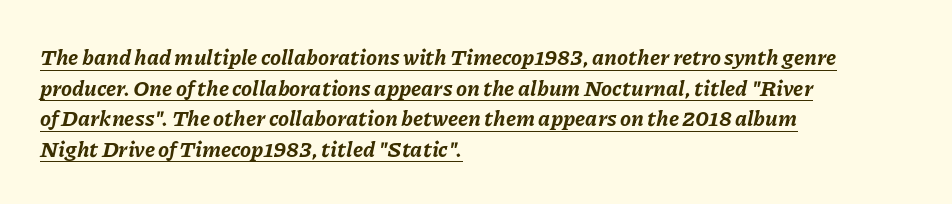
{"italic": "yes", "lean": "right", "slant_degrees": 11, "bold": "yes", "underline": "yes", "align": "left", "line_spacing": "normal", "line_spacing_ratio": 1.39, "letter_spacing": "normal", "letter_spacing_em": 0.0, "glyph_px": 22}
